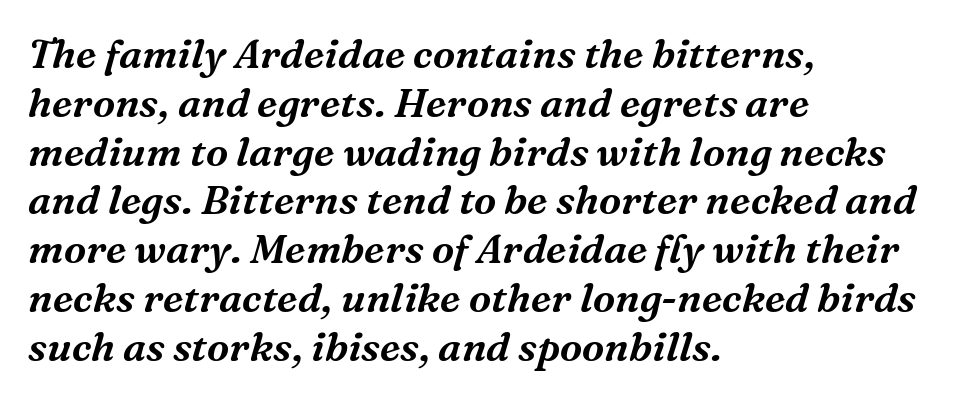
{"serif": "yes", "italic": "yes", "lean": "right", "slant_degrees": 16, "width": "normal", "stroke_contrast": "medium", "x_height": "medium", "monospaced": "no", "underline": "no", "align": "left", "line_spacing_ratio": 1.22, "letter_spacing": "normal", "letter_spacing_em": 0.0, "glyph_px": 40}
